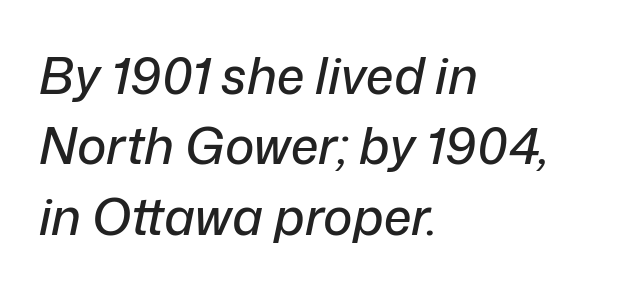
Do the characters align in a grid? No, the font is proportional. The lines are quadded left. Observe the lean: these are italic letterforms. The words here are not underlined.
